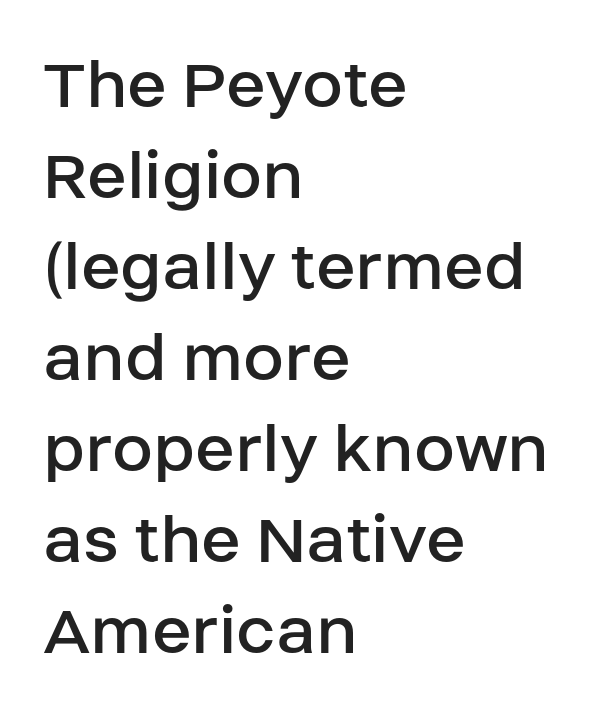
The image shows 74 px regular-weight sans-serif type, upright; set left-aligned, line spacing 1.23x, normal letter spacing, not underlined; low stroke contrast and a large x-height.
